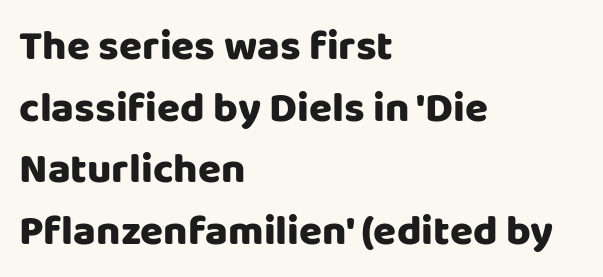
Q: Is the text italic (slanted)? A: No, it is upright.
Q: Is the typeface a serif or a sans-serif typeface? A: Sans-serif.
Q: Is the text underlined? A: No.
Q: How is the paragraph aligned? A: Left-aligned.
Q: Is the spacing between letters normal or unusually wide? A: Normal.
Q: Is the spacing between lines tight, normal or loose? A: Normal.
Q: Width (condensed, normal, or wide)? A: Normal.
Q: Stroke contrast? A: Low.
Q: x-height? A: Large.
Q: Monospaced? A: No.
